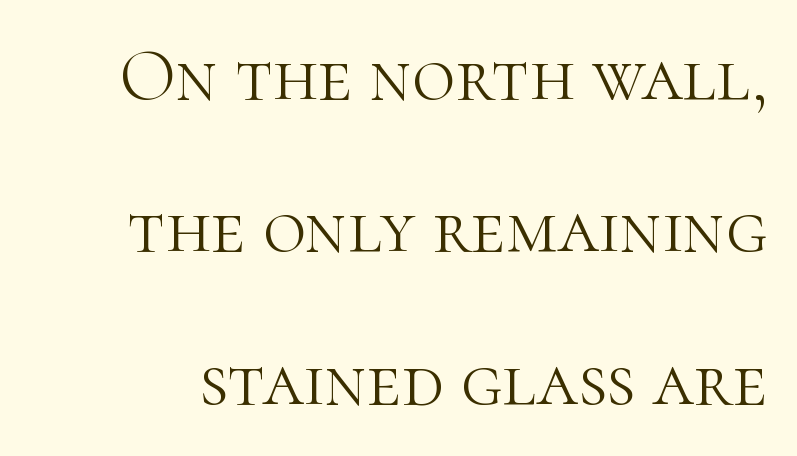
{"serif": "yes", "italic": "no", "bold": "no", "weight": "light", "width": "normal", "stroke_contrast": "high", "x_height": "medium", "monospaced": "no", "underline": "no", "line_spacing": "loose", "line_spacing_ratio": 2.06, "letter_spacing": "normal", "letter_spacing_em": 0.0, "glyph_px": 74}
